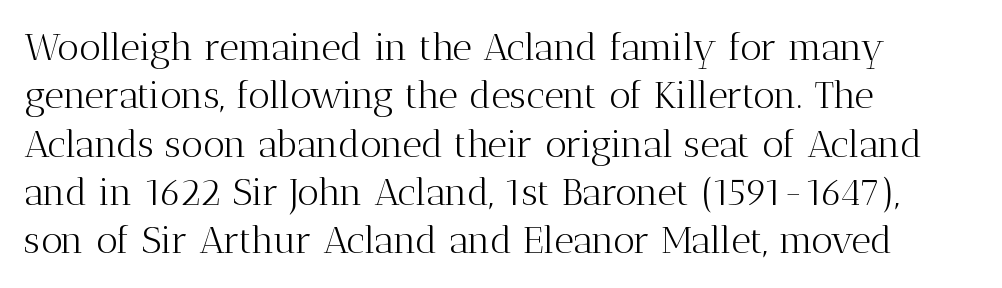
Q: Is the text bold? A: No.
Q: Is the text italic (slanted)? A: No, it is upright.
Q: Is the typeface a serif or a sans-serif typeface? A: Serif.
Q: Is the text underlined? A: No.
Q: How is the paragraph aligned? A: Left-aligned.
Q: Is the spacing between letters normal or unusually wide? A: Normal.
Q: Is the spacing between lines tight, normal or loose? A: Normal.
Q: Width (condensed, normal, or wide)? A: Normal.
Q: Stroke contrast? A: Medium.
Q: x-height? A: Medium.
Q: Monospaced? A: No.
